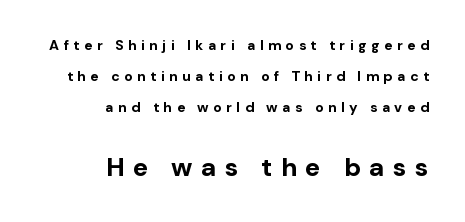
{"italic": "no", "bold": "yes", "underline": "no", "align": "right", "line_spacing": "loose", "line_spacing_ratio": 2.23, "letter_spacing": "wide", "letter_spacing_em": 0.32, "larger_block": "second", "size_ratio": 1.86, "glyph_px": 26}
